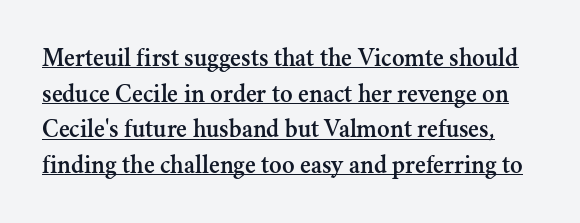
Q: Is the text italic (slanted)? A: No, it is upright.
Q: Is the text underlined? A: Yes.
Q: Is the spacing between letters normal or unusually wide? A: Normal.
Q: Is the spacing between lines tight, normal or loose? A: Normal.
